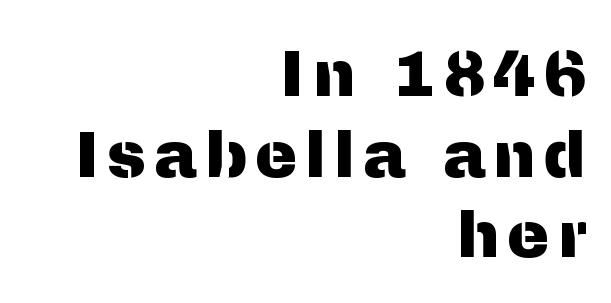
{"serif": "no", "italic": "no", "width": "normal", "stroke_contrast": "medium", "x_height": "medium", "monospaced": "no", "underline": "no", "align": "right", "line_spacing": "normal", "line_spacing_ratio": 1.26, "glyph_px": 64}
